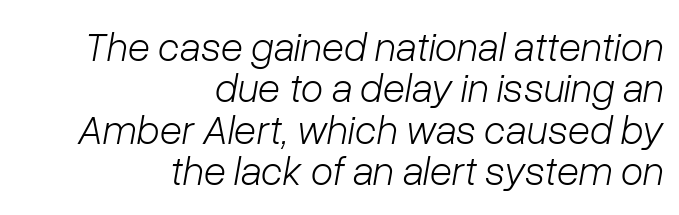
The image shows 41 px light type, italic (leaning right); set right-aligned, tight line spacing (1.01x), normal letter spacing, not underlined; low stroke contrast and a medium x-height.
